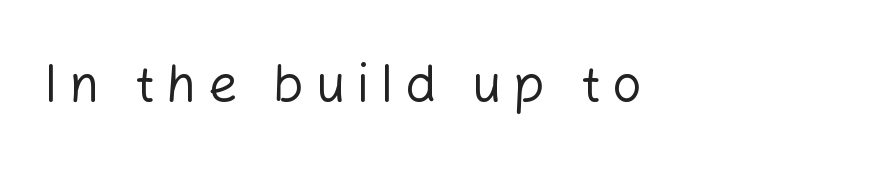
{"serif": "no", "italic": "no", "bold": "no", "weight": "regular", "width": "normal", "stroke_contrast": "low", "x_height": "medium", "monospaced": "no", "underline": "no", "align": "left", "letter_spacing": "wide", "letter_spacing_em": 0.22, "glyph_px": 52}
